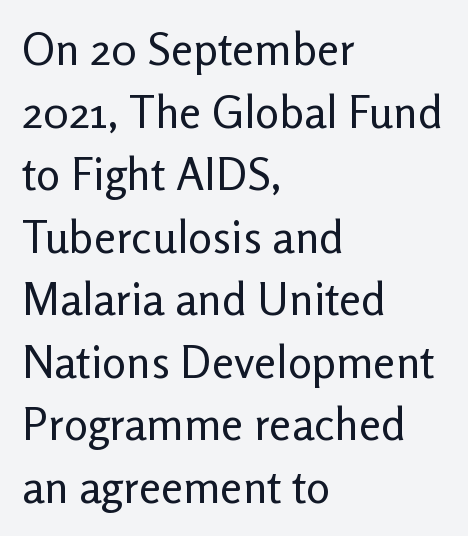
If you drew a line through each stem, it would be perfectly vertical. The tracking reads as untouched default to a designer's eye. Each stroke keeps to a modest, everyday thickness or less. The rendering uses natural spacing where letterforms have individual widths. The glyphs in this specimen are sans serif.
